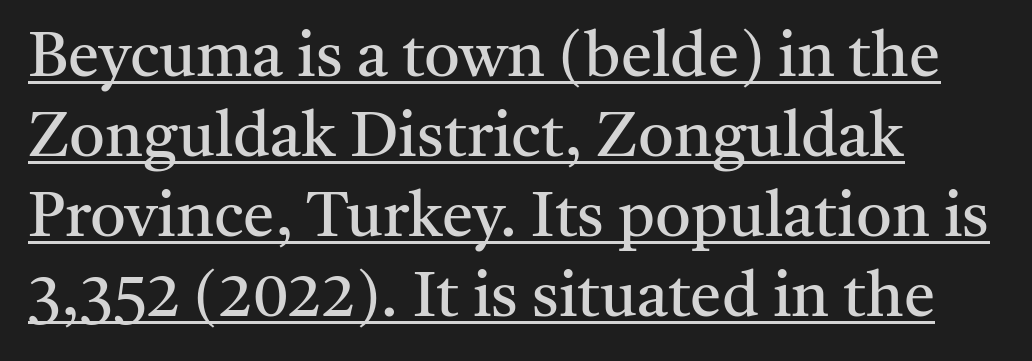
Counters stay open thanks to moderate or lighter strokes. Does the leading feel generous? No, just average. The face used here is proportionally spaced, like ordinary book or web type. The typesetter has applied underlining to the passage shown. Examine the stroke ends and you'll spot serifs. Where is the straight margin? On the left.
